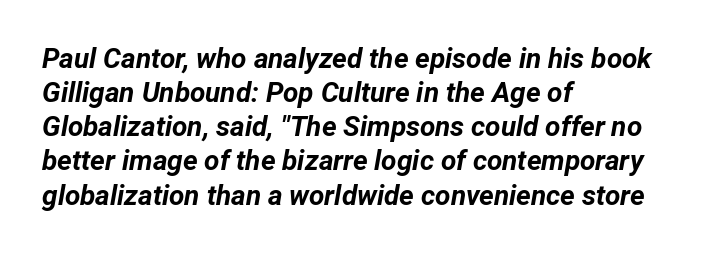
{"italic": "yes", "lean": "right", "slant_degrees": 12, "bold": "yes", "weight": "bold", "width": "normal", "stroke_contrast": "low", "x_height": "medium", "monospaced": "no", "underline": "no", "align": "left", "line_spacing_ratio": 1.22, "letter_spacing": "normal", "letter_spacing_em": 0.0, "glyph_px": 28}
